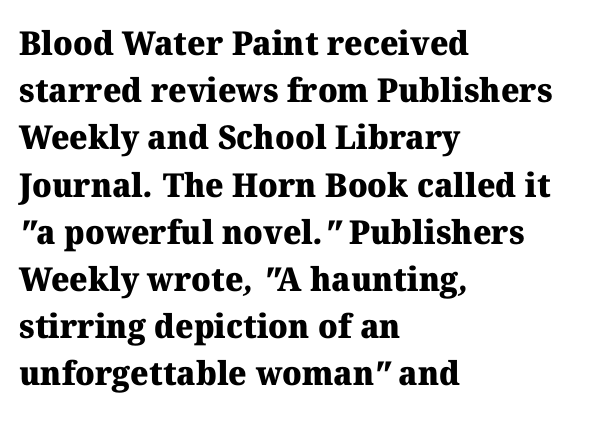
{"serif": "yes", "bold": "yes", "weight": "heavy", "width": "normal", "stroke_contrast": "medium", "x_height": "medium", "monospaced": "no", "underline": "no", "align": "left", "line_spacing": "normal", "line_spacing_ratio": 1.43, "letter_spacing": "normal", "letter_spacing_em": 0.0, "glyph_px": 33}
